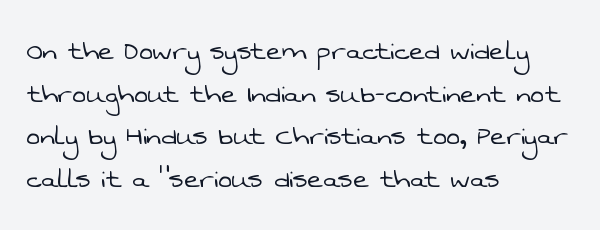
Q: Is the text bold? A: No.
Q: Is the typeface a serif or a sans-serif typeface? A: Sans-serif.
Q: Is the text underlined? A: No.
Q: How is the paragraph aligned? A: Left-aligned.
Q: Is the spacing between letters normal or unusually wide? A: Normal.
Q: Is the spacing between lines tight, normal or loose? A: Normal.
Q: Width (condensed, normal, or wide)? A: Normal.
Q: Stroke contrast? A: Low.
Q: x-height? A: Medium.
Q: Monospaced? A: No.
